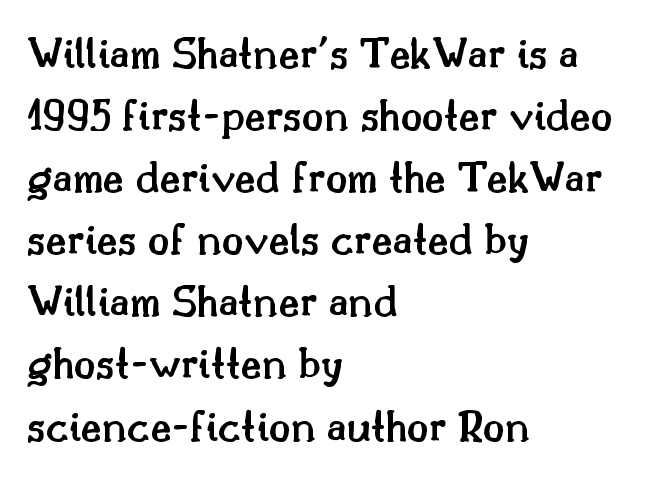
Casual observation: everything's shoved over to the left. Examine the stroke ends and you'll spot serifs. The rendering uses a semibold face; strokes are thickened but not to full bold. What stands out about the letter spacing? Nothing — it is the standard amount.
